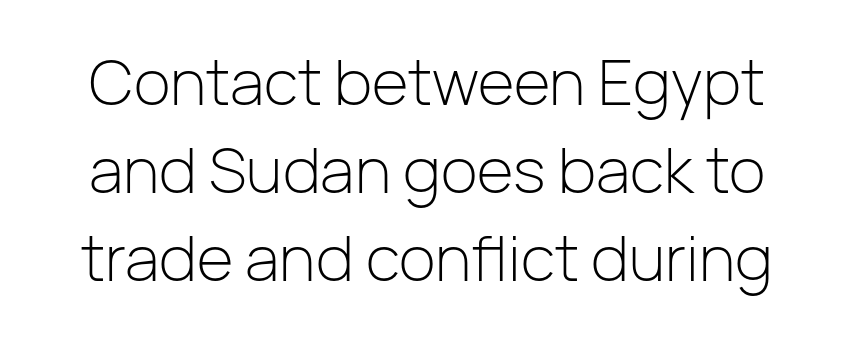
{"serif": "no", "italic": "no", "bold": "no", "weight": "light", "width": "normal", "stroke_contrast": "low", "x_height": "medium", "monospaced": "no", "underline": "no", "line_spacing": "normal", "line_spacing_ratio": 1.4, "letter_spacing": "normal", "letter_spacing_em": 0.0, "glyph_px": 63}
